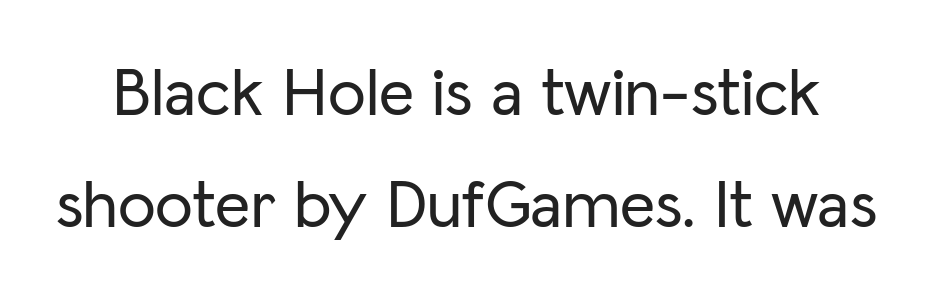
Q: Is the text italic (slanted)? A: No, it is upright.
Q: Is the typeface a serif or a sans-serif typeface? A: Sans-serif.
Q: Is the text underlined? A: No.
Q: Is the spacing between letters normal or unusually wide? A: Normal.
Q: Is the spacing between lines tight, normal or loose? A: Normal.
Q: Width (condensed, normal, or wide)? A: Normal.
Q: Stroke contrast? A: Low.
Q: x-height? A: Medium.
Q: Monospaced? A: No.
